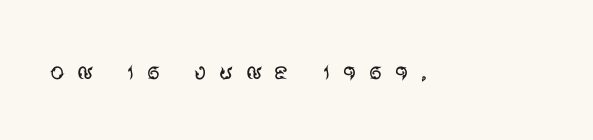
The image shows 29 px regular-weight sans-serif type, upright; set unusually wide letter spacing (+0.42 em), not underlined; medium stroke contrast and a large x-height.
